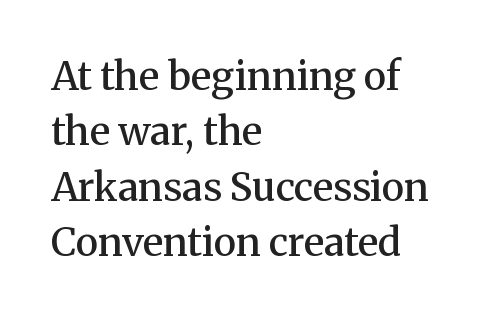
{"serif": "yes", "italic": "no", "bold": "semi", "weight": "semibold", "width": "normal", "stroke_contrast": "medium", "x_height": "medium", "monospaced": "no", "underline": "no", "align": "left", "line_spacing": "normal", "line_spacing_ratio": 1.42, "letter_spacing": "normal", "letter_spacing_em": 0.0, "glyph_px": 39}
